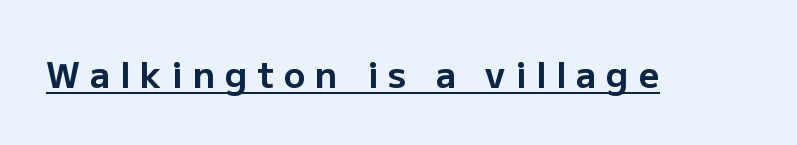
{"serif": "no", "italic": "no", "bold": "yes", "weight": "bold", "width": "normal", "stroke_contrast": "low", "x_height": "medium", "monospaced": "no", "underline": "yes", "letter_spacing": "wide", "letter_spacing_em": 0.27, "glyph_px": 36}
